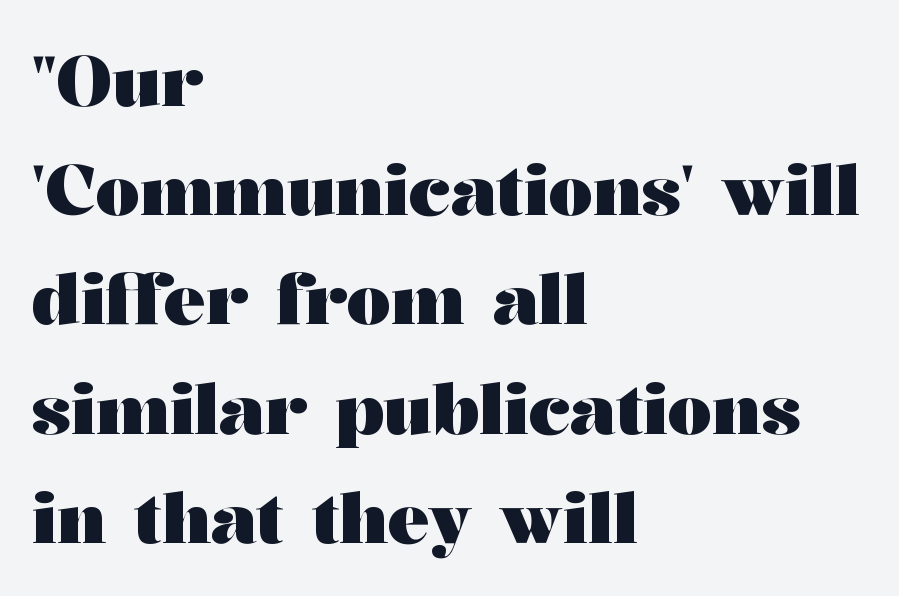
Q: Is the text bold? A: Yes.
Q: Is the text italic (slanted)? A: No, it is upright.
Q: Is the typeface a serif or a sans-serif typeface? A: Serif.
Q: Is the text underlined? A: No.
Q: How is the paragraph aligned? A: Left-aligned.
Q: Is the spacing between letters normal or unusually wide? A: Normal.
Q: Is the spacing between lines tight, normal or loose? A: Normal.
Q: Width (condensed, normal, or wide)? A: Wide.
Q: Stroke contrast? A: Medium.
Q: x-height? A: Medium.
Q: Monospaced? A: No.
